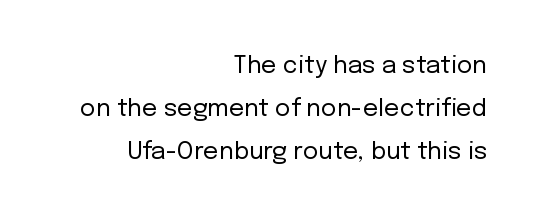
No heavy texture on the line: the type isn't bold. Compared with typical body copy, the letter spacing here is the same. Visually the block forms a straight wall on the right and a jagged coastline on the left. Nope, not italic — everything's standing straight.
